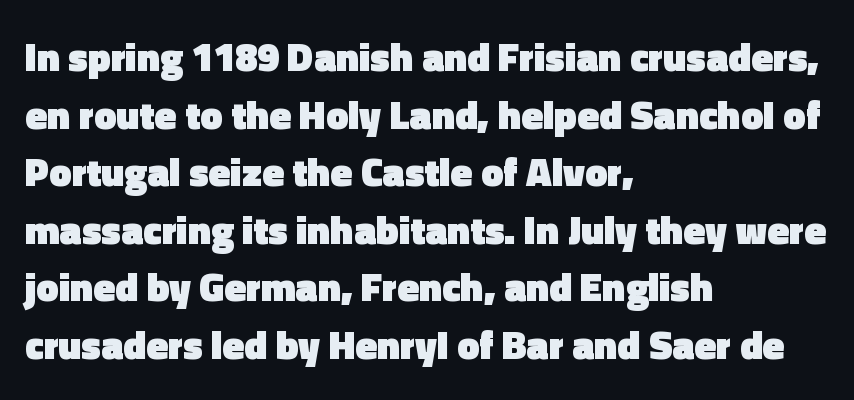
Observe the absence of serifs on each vertical stroke in this sample. Whoever set this chose a conventional vertical rhythm. Line starts are locked; line ends wander. Chunky letters — that's bold for sure.
